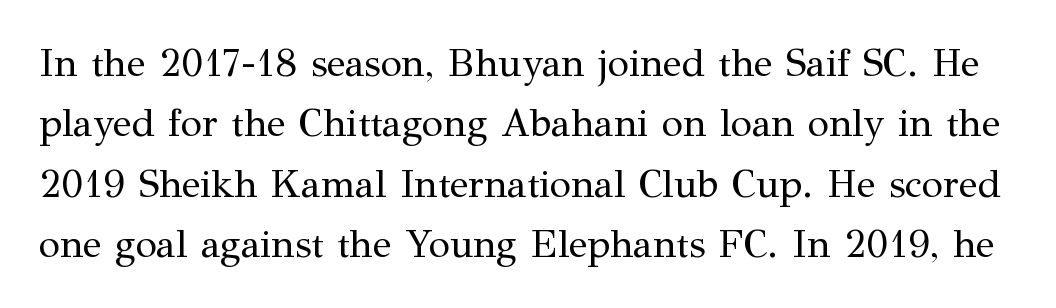
Each letter keeps its own natural width here, so spacing adapts to shape. Unlike a clean sans, this face finishes its strokes with serifs. Look at the tracking — it's just the regular setting, nothing added. Beneath every word, the page is bare.
